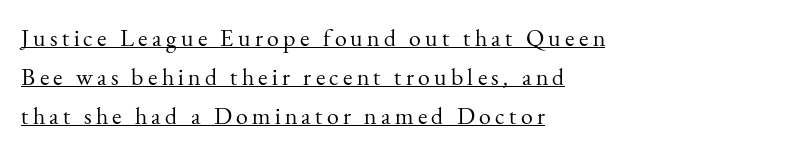
The image shows 24 px text type, upright; set left-aligned, normal line spacing (1.63x), underlined.
